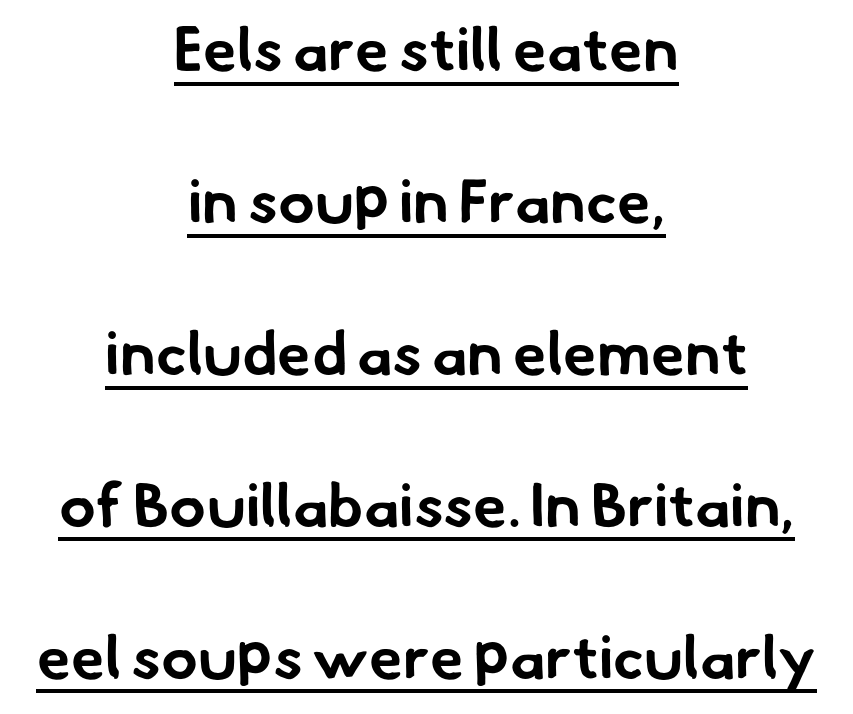
{"serif": "no", "bold": "yes", "weight": "bold", "width": "normal", "stroke_contrast": "low", "x_height": "small", "monospaced": "no", "underline": "yes", "align": "center", "line_spacing": "loose", "line_spacing_ratio": 2.49, "letter_spacing": "normal", "letter_spacing_em": 0.0, "glyph_px": 61}
